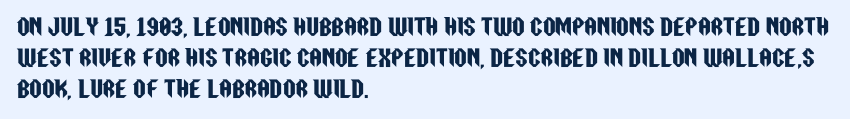
Q: Is the text italic (slanted)? A: No, it is upright.
Q: Is the text underlined? A: No.
Q: How is the paragraph aligned? A: Left-aligned.
Q: Is the spacing between letters normal or unusually wide? A: Normal.
Q: Is the spacing between lines tight, normal or loose? A: Normal.
